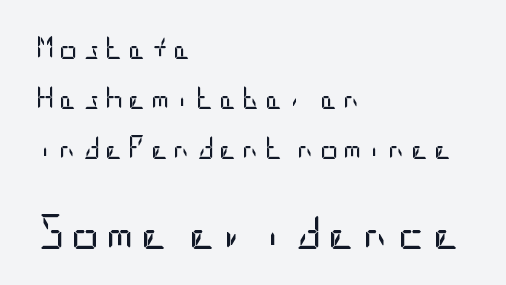
The image shows 35 px regular-weight, condensed sans-serif type, upright; set left-aligned, loose line spacing (2.17x), not underlined; the second (bottom) block is 1.52x larger; low stroke contrast and a large x-height.
